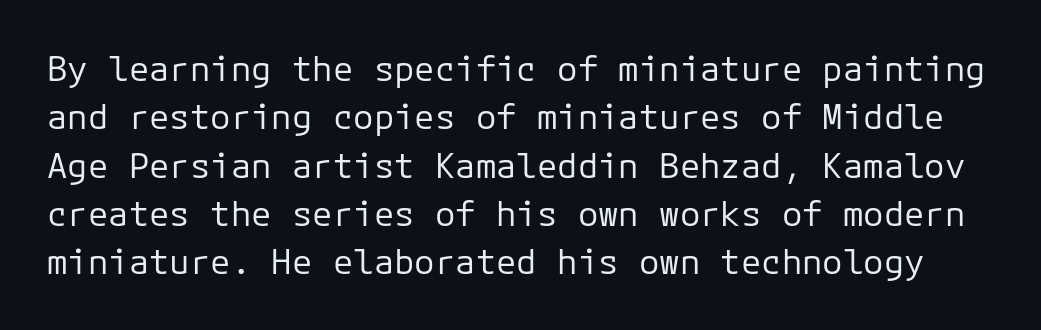
When letters stand straight like this, we call the style roman or upright. The typesetting does not lean heavy: it is not bold. A typesetter would call this zero additional tracking. This rendering features lettering with no underline. This sample keeps an unexceptional amount of space between lines. Is this a sans? Yes — the strokes have no serifs.
